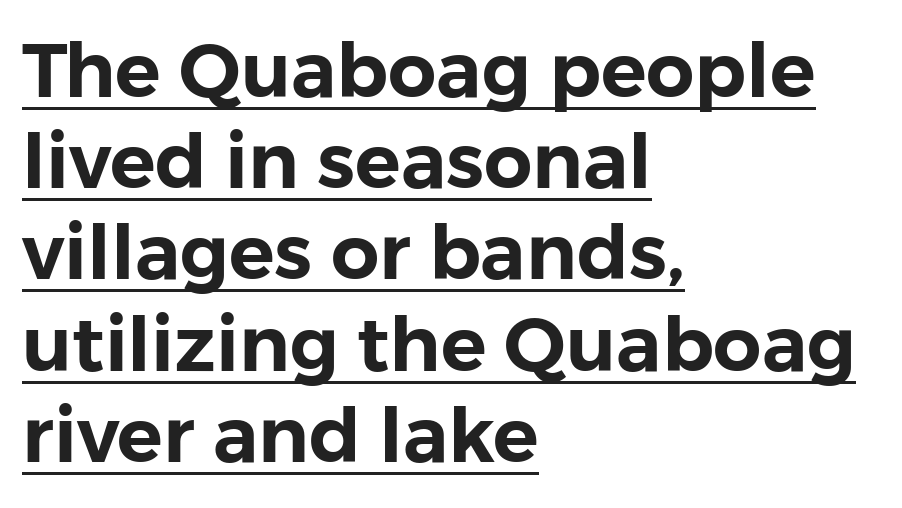
Q: Is the text italic (slanted)? A: No, it is upright.
Q: Is the typeface a serif or a sans-serif typeface? A: Sans-serif.
Q: Is the text underlined? A: Yes.
Q: How is the paragraph aligned? A: Left-aligned.
Q: Is the spacing between letters normal or unusually wide? A: Normal.
Q: Width (condensed, normal, or wide)? A: Normal.
Q: Stroke contrast? A: Low.
Q: x-height? A: Medium.
Q: Monospaced? A: No.
